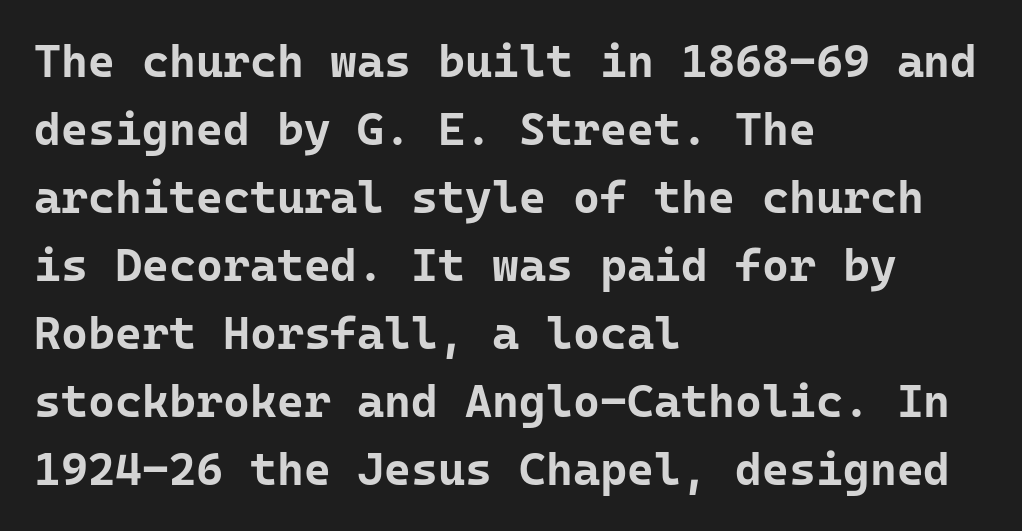
Q: Is the text bold? A: Yes.
Q: Is the text italic (slanted)? A: No, it is upright.
Q: Is the typeface a serif or a sans-serif typeface? A: Sans-serif.
Q: Is the text underlined? A: No.
Q: How is the paragraph aligned? A: Left-aligned.
Q: Is the spacing between letters normal or unusually wide? A: Normal.
Q: Is the spacing between lines tight, normal or loose? A: Normal.
Q: Width (condensed, normal, or wide)? A: Normal.
Q: Stroke contrast? A: Low.
Q: x-height? A: Medium.
Q: Monospaced? A: Yes.
